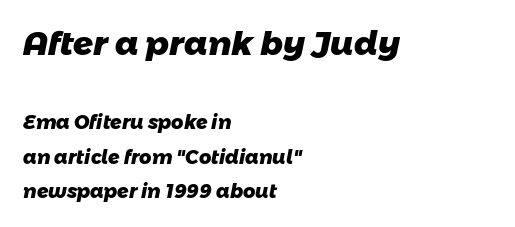
{"serif": "no", "bold": "yes", "weight": "heavy", "width": "normal", "stroke_contrast": "low", "x_height": "medium", "monospaced": "no", "underline": "no", "align": "left", "line_spacing_ratio": 1.83, "letter_spacing": "normal", "letter_spacing_em": 0.0, "larger_block": "first", "size_ratio": 1.74, "glyph_px": 33}
